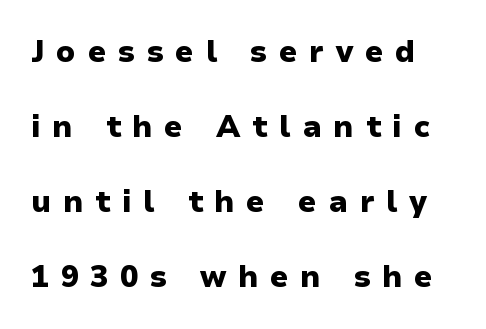
{"serif": "no", "italic": "no", "bold": "yes", "weight": "heavy", "width": "normal", "stroke_contrast": "low", "x_height": "medium", "monospaced": "no", "underline": "no", "line_spacing": "loose", "line_spacing_ratio": 2.5, "letter_spacing": "wide", "letter_spacing_em": 0.39, "glyph_px": 30}
